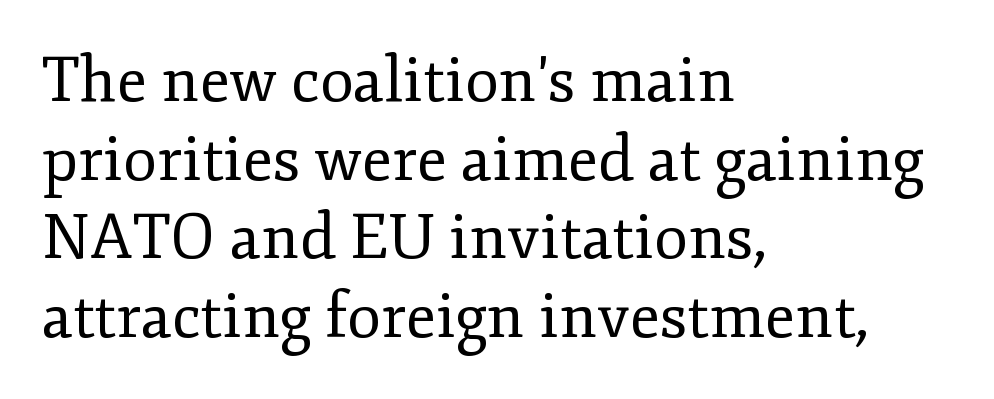
Inter-character spacing is left at the font's built-in metrics. Each new line begins a customary step beneath the previous one. Decoration check: the copy has no underline. Notice how the stems are strictly vertical — no italics here. The passage shown is typed in a proportional face where columns would drift.
